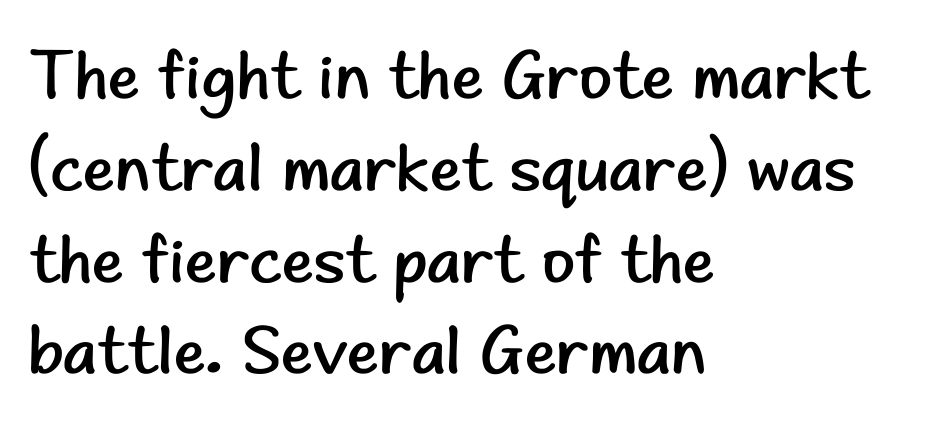
Q: Is the text bold? A: No.
Q: Is the text italic (slanted)? A: No, it is upright.
Q: Is the typeface a serif or a sans-serif typeface? A: Sans-serif.
Q: Is the text underlined? A: No.
Q: How is the paragraph aligned? A: Left-aligned.
Q: Is the spacing between letters normal or unusually wide? A: Normal.
Q: Is the spacing between lines tight, normal or loose? A: Normal.
Q: Width (condensed, normal, or wide)? A: Normal.
Q: Stroke contrast? A: Low.
Q: x-height? A: Small.
Q: Monospaced? A: No.
